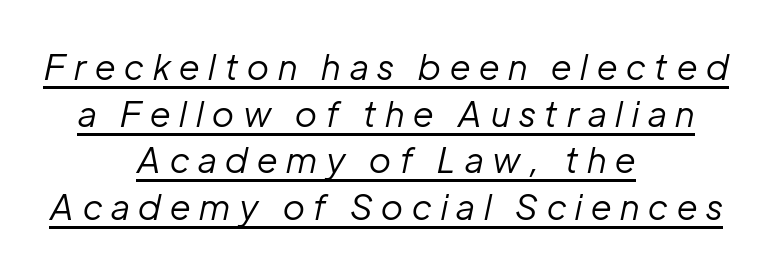
Q: Is the text bold? A: No.
Q: Is the text italic (slanted)? A: Yes, it leans right by about 12 degrees.
Q: Is the text underlined? A: Yes.
Q: How is the paragraph aligned? A: Centered.
Q: Is the spacing between letters normal or unusually wide? A: Unusually wide.
Q: Is the spacing between lines tight, normal or loose? A: Normal.
Q: Width (condensed, normal, or wide)? A: Normal.
Q: Stroke contrast? A: Low.
Q: x-height? A: Medium.
Q: Monospaced? A: No.
